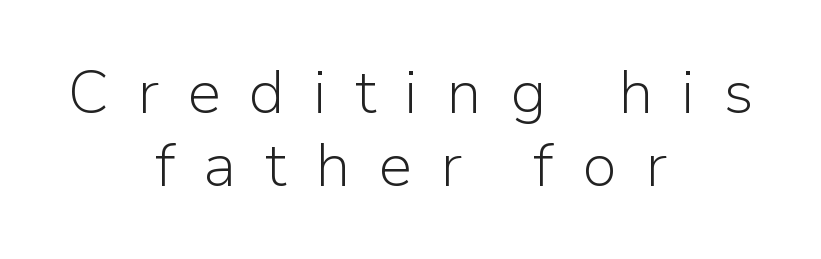
Spacing verdict: proportional, widths tailored to each character. Is the block centered? Yes — each line is placed symmetrically about the middle. Each stroke keeps to a modest, everyday thickness or less. Ascenders rise straight up at ninety degrees. The zone under the glyphs is completely vacant. Glyph-to-glyph distance is far greater than everyday printed text.
